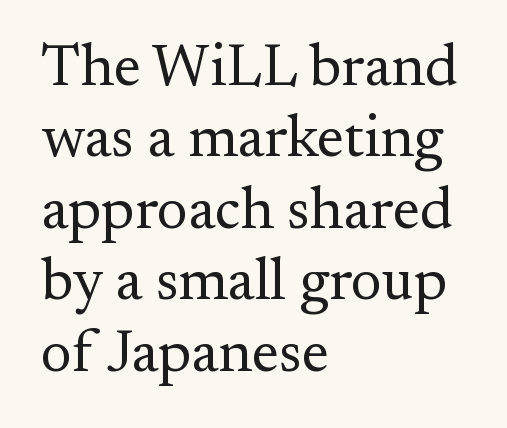
{"serif": "yes", "italic": "no", "bold": "no", "weight": "regular", "width": "normal", "stroke_contrast": "medium", "x_height": "small", "monospaced": "no", "underline": "no", "align": "left", "line_spacing_ratio": 1.21, "letter_spacing": "normal", "letter_spacing_em": 0.0, "glyph_px": 59}
